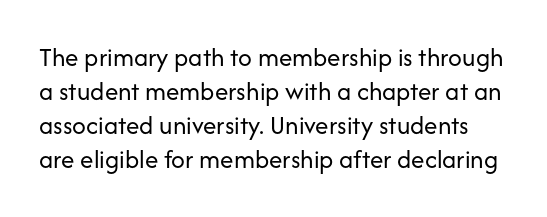
{"italic": "no", "bold": "no", "underline": "no", "line_spacing": "normal", "line_spacing_ratio": 1.26, "letter_spacing": "normal", "letter_spacing_em": 0.0, "glyph_px": 27}
